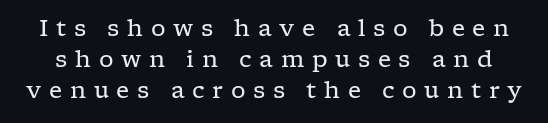
A light-to-regular cut is what we see here. The line texture is sparse and dotted thanks to wide tracking. If you measured baseline to baseline, you'd find a middling distance. Honestly, there is no underline to notice here at all. The specimen reads as upright at a glance.
